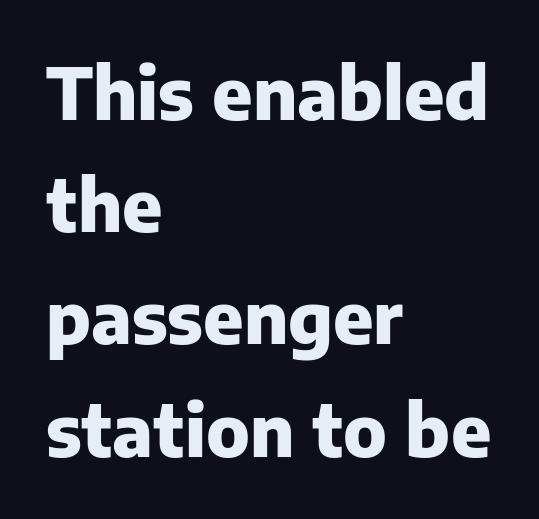
The lettering holds an erect, upright posture throughout. Nobody drew a line under any word here. Letterform terminals end flat and unadorned throughout the passage. The rendering anchors every line to the left-hand side. How are the letters spaced? Ordinarily, with no added tracking. A full-strength bold gives these letters their thick strokes.
